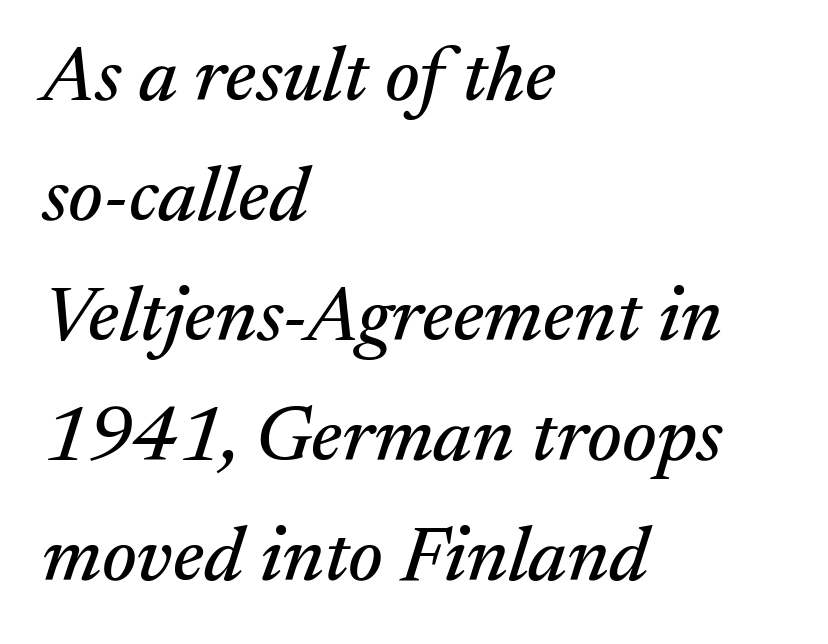
Think of a printed novel: that variable character pitch is what you see here. The lines in this sample share a left origin and differ only in where they stop. These lines were composed using italics. In terms of letterform style, serifs are clearly present. The line-height multiplier appears to be the usual default.
